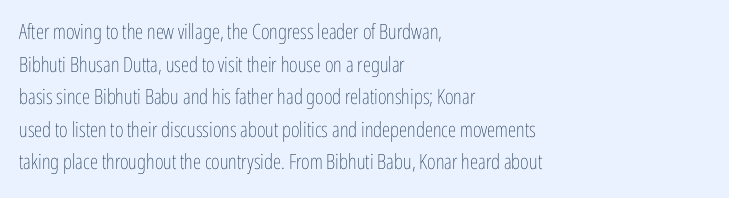
The axis of the letterforms is exactly vertical. Here the glyphs are tracked normally, forming tight word shapes. Descenders hang freely into open space. Line beginnings align vertically; line endings do not. The rows are spaced the way most documents space them.
